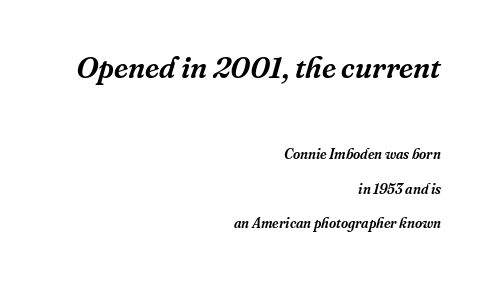
Q: Is the text italic (slanted)? A: Yes, it leans right by about 16 degrees.
Q: Is the typeface a serif or a sans-serif typeface? A: Serif.
Q: Is the text underlined? A: No.
Q: How is the paragraph aligned? A: Right-aligned.
Q: Is the spacing between letters normal or unusually wide? A: Normal.
Q: Is the spacing between lines tight, normal or loose? A: Loose.
Q: Which block of text is set in a larger size, the first (top) or the second (bottom)? A: The first (top) one.
Q: Width (condensed, normal, or wide)? A: Normal.
Q: Stroke contrast? A: Medium.
Q: x-height? A: Medium.
Q: Monospaced? A: No.
